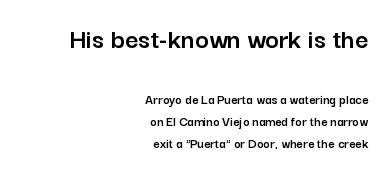
{"serif": "no", "italic": "no", "width": "normal", "stroke_contrast": "low", "x_height": "medium", "monospaced": "no", "underline": "no", "align": "right", "line_spacing": "normal", "line_spacing_ratio": 1.58, "letter_spacing": "normal", "letter_spacing_em": 0.0, "larger_block": "first", "size_ratio": 2.07, "glyph_px": 29}
